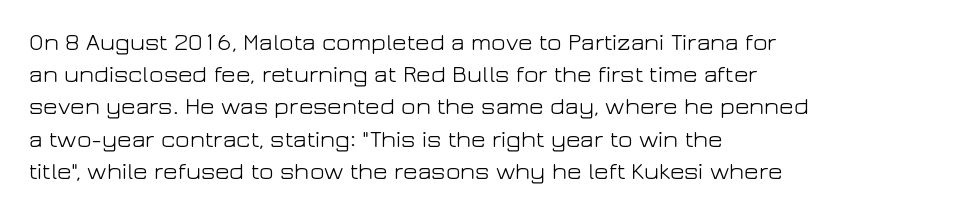
Q: Is the text bold? A: No.
Q: Is the text italic (slanted)? A: No, it is upright.
Q: Is the text underlined? A: No.
Q: How is the paragraph aligned? A: Left-aligned.
Q: Is the spacing between letters normal or unusually wide? A: Normal.
Q: Is the spacing between lines tight, normal or loose? A: Normal.
